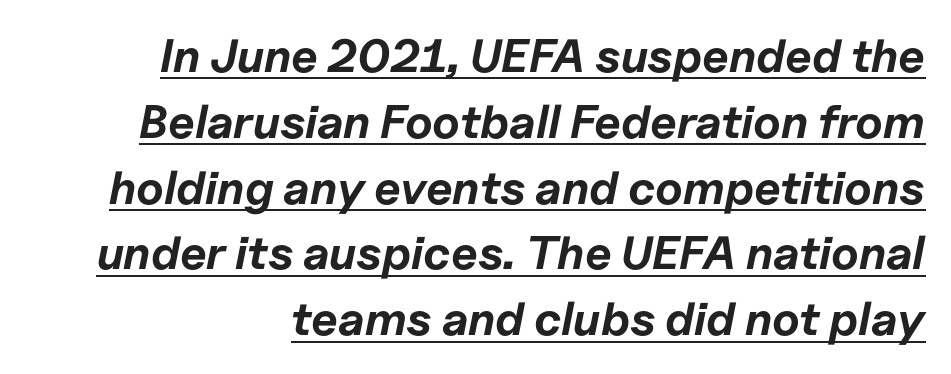
Q: Is the text bold? A: Yes.
Q: Is the text italic (slanted)? A: Yes, it leans right by about 11 degrees.
Q: Is the text underlined? A: Yes.
Q: Is the spacing between letters normal or unusually wide? A: Normal.
Q: Is the spacing between lines tight, normal or loose? A: Normal.
Q: Width (condensed, normal, or wide)? A: Normal.
Q: Stroke contrast? A: Low.
Q: x-height? A: Medium.
Q: Monospaced? A: No.
